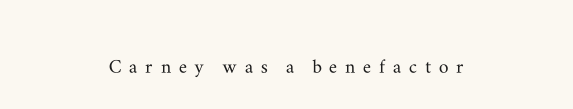
The image shows 24 px text type, upright; set unusually wide letter spacing (+0.32 em), not underlined.
